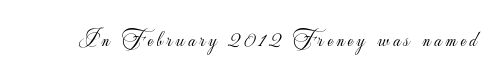
The image shows 23 px text type; set not underlined.
